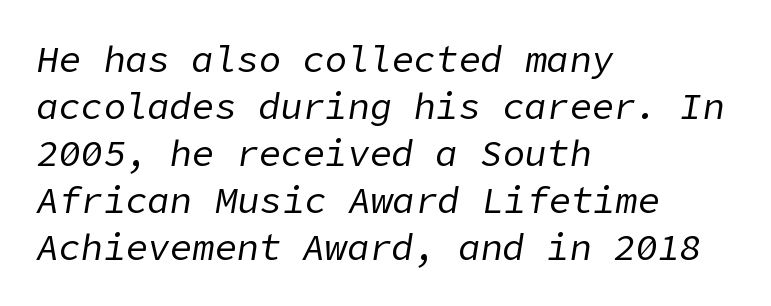
{"italic": "yes", "lean": "right", "slant_degrees": 9, "bold": "no", "weight": "regular", "width": "normal", "stroke_contrast": "low", "x_height": "medium", "underline": "no", "align": "left", "line_spacing": "normal", "line_spacing_ratio": 1.27, "letter_spacing": "normal", "letter_spacing_em": 0.0, "glyph_px": 37}
